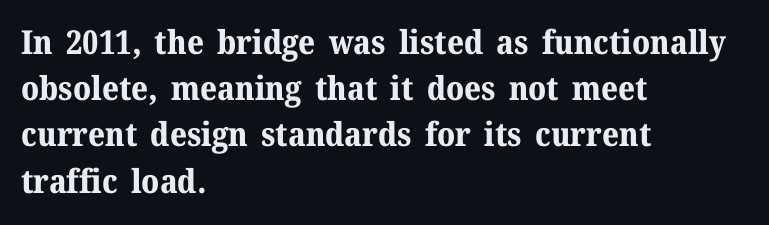
Q: Is the text bold? A: Yes.
Q: Is the text italic (slanted)? A: No, it is upright.
Q: Is the typeface a serif or a sans-serif typeface? A: Serif.
Q: Is the text underlined? A: No.
Q: How is the paragraph aligned? A: Left-aligned.
Q: Is the spacing between letters normal or unusually wide? A: Normal.
Q: Is the spacing between lines tight, normal or loose? A: Normal.
Q: Width (condensed, normal, or wide)? A: Normal.
Q: Stroke contrast? A: Medium.
Q: x-height? A: Medium.
Q: Monospaced? A: No.
